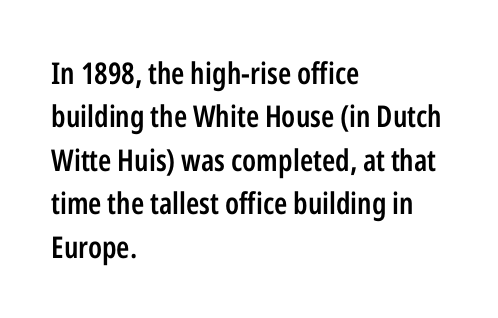
{"serif": "no", "italic": "no", "bold": "semi", "weight": "semibold", "width": "condensed", "stroke_contrast": "low", "x_height": "medium", "monospaced": "no", "underline": "no", "align": "left", "line_spacing": "normal", "line_spacing_ratio": 1.45, "letter_spacing": "normal", "letter_spacing_em": 0.0, "glyph_px": 30}
